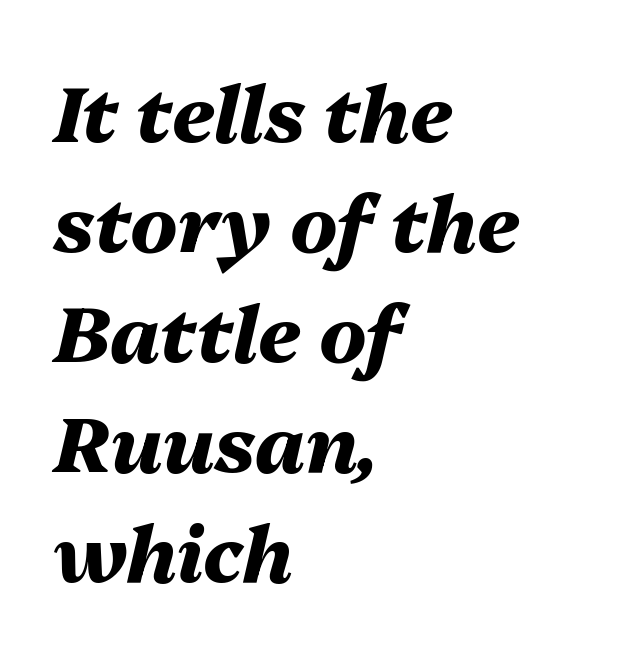
{"italic": "yes", "lean": "right", "slant_degrees": 13, "bold": "yes", "weight": "heavy", "width": "normal", "stroke_contrast": "medium", "x_height": "medium", "monospaced": "no", "underline": "no", "align": "left", "line_spacing": "normal", "line_spacing_ratio": 1.41, "letter_spacing": "normal", "letter_spacing_em": 0.0, "glyph_px": 78}
